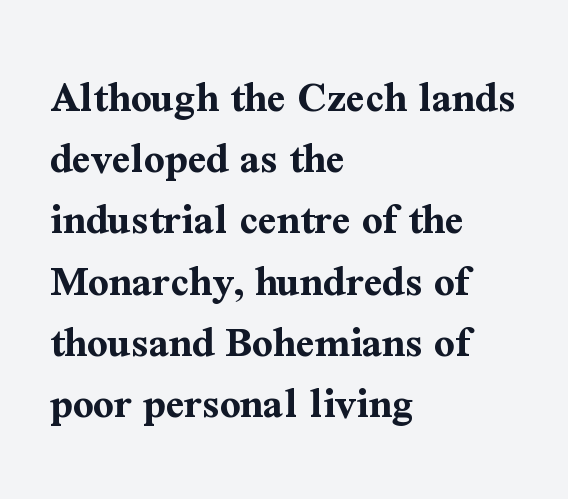
The image shows 45 px bold serif type, upright; set left-aligned, normal line spacing (1.36x), normal letter spacing, not underlined; medium stroke contrast and a medium x-height.
